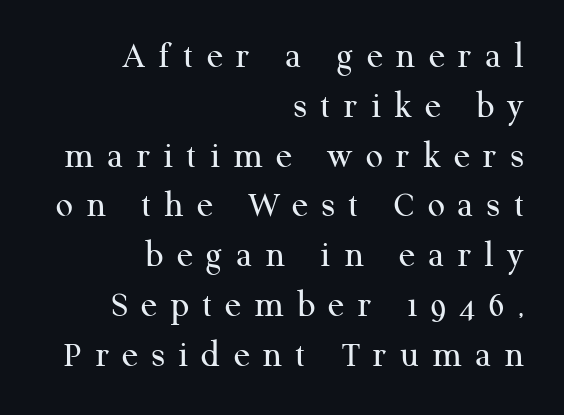
Q: Is the text bold? A: No.
Q: Is the text italic (slanted)? A: No, it is upright.
Q: Is the typeface a serif or a sans-serif typeface? A: Serif.
Q: Is the text underlined? A: No.
Q: How is the paragraph aligned? A: Right-aligned.
Q: Is the spacing between letters normal or unusually wide? A: Unusually wide.
Q: Is the spacing between lines tight, normal or loose? A: Normal.
Q: Width (condensed, normal, or wide)? A: Normal.
Q: Stroke contrast? A: Medium.
Q: x-height? A: Medium.
Q: Monospaced? A: No.
